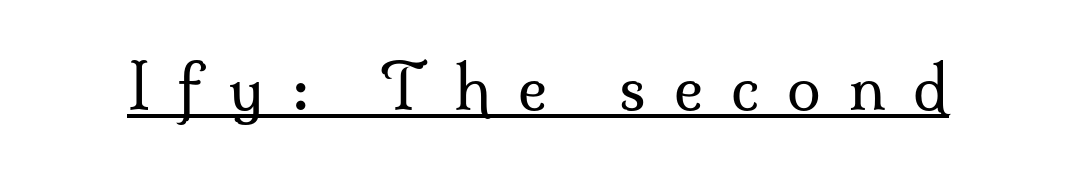
The image shows 61 px regular-weight serif type, upright; set unusually wide letter spacing (+0.46 em), underlined; medium stroke contrast and a small x-height.
